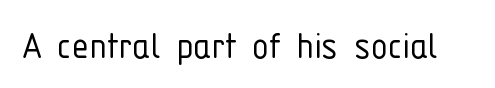
The image shows 43 px light, condensed sans-serif type, upright; set normal letter spacing, not underlined; low stroke contrast and a medium x-height.
